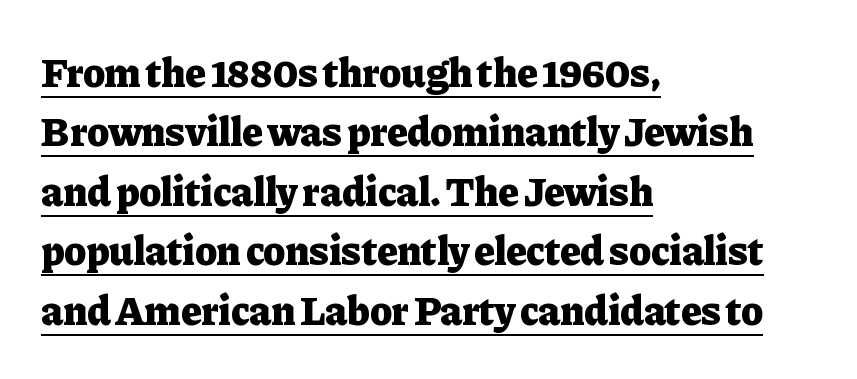
The image shows 41 px heavy serif type, upright; set left-aligned, normal line spacing (1.45x), normal letter spacing, underlined; low stroke contrast and a medium x-height.
